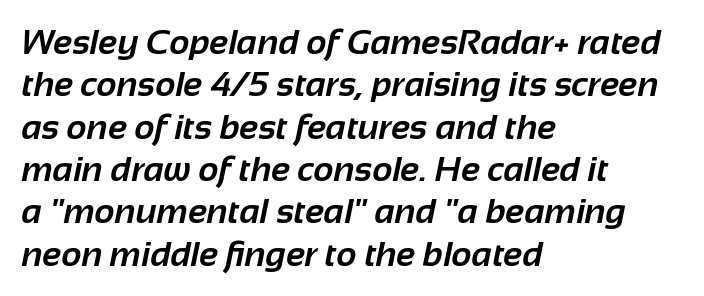
Q: Is the text bold? A: Yes.
Q: Is the typeface a serif or a sans-serif typeface? A: Sans-serif.
Q: Is the text underlined? A: No.
Q: How is the paragraph aligned? A: Left-aligned.
Q: Is the spacing between letters normal or unusually wide? A: Normal.
Q: Width (condensed, normal, or wide)? A: Normal.
Q: Stroke contrast? A: Low.
Q: x-height? A: Medium.
Q: Monospaced? A: No.
